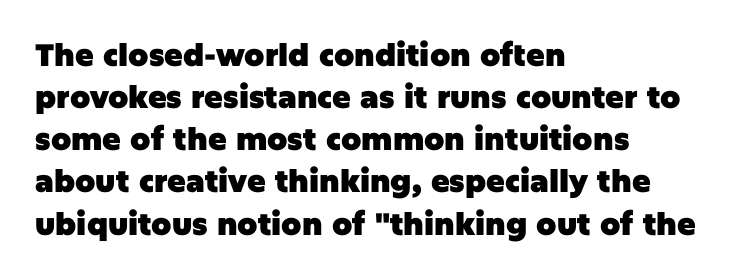
{"serif": "no", "italic": "no", "bold": "yes", "weight": "heavy", "width": "normal", "stroke_contrast": "low", "x_height": "large", "monospaced": "no", "underline": "no", "align": "left", "line_spacing": "normal", "line_spacing_ratio": 1.36, "letter_spacing": "normal", "letter_spacing_em": 0.0, "glyph_px": 31}
